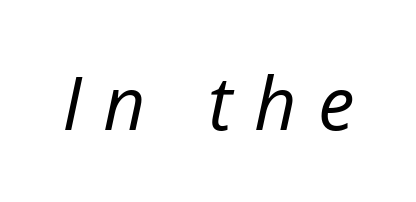
Q: Is the text bold? A: No.
Q: Is the text italic (slanted)? A: Yes, it leans right by about 12 degrees.
Q: Is the text underlined? A: No.
Q: Is the spacing between letters normal or unusually wide? A: Unusually wide.
Q: Width (condensed, normal, or wide)? A: Normal.
Q: Stroke contrast? A: Low.
Q: x-height? A: Medium.
Q: Monospaced? A: No.
